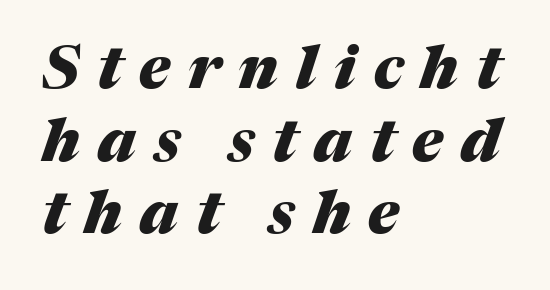
The image shows 59 px heavy type, italic (leaning right); set left-aligned, line spacing 1.23x, unusually wide letter spacing (+0.3 em), not underlined; medium stroke contrast and a medium x-height.
